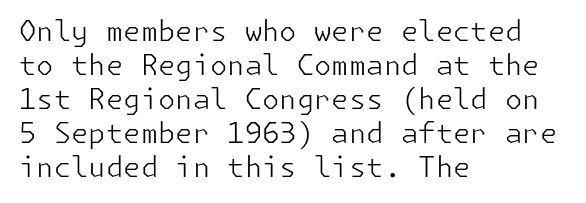
Beneath every word, the page is bare. Counters stay open thanks to moderate or lighter strokes. The font's upright variant was chosen for this text. Stroke terminals: plain, sans-serif. Glyph-to-glyph distance matches everyday printed text. Line starts are locked; line ends wander.
